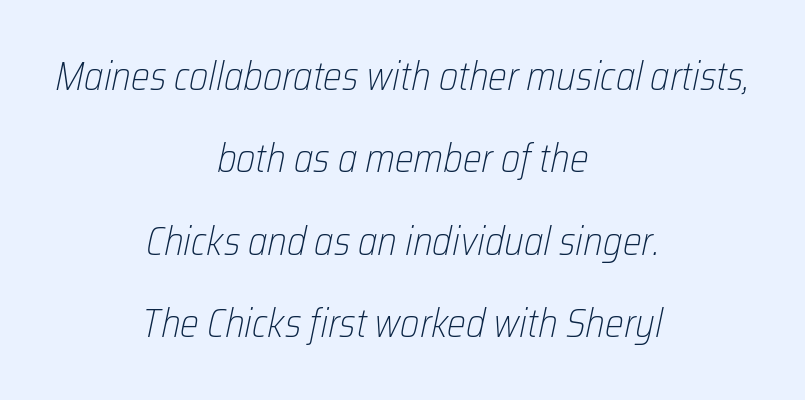
{"italic": "yes", "lean": "right", "slant_degrees": 12, "bold": "no", "weight": "light", "width": "condensed", "stroke_contrast": "low", "x_height": "medium", "monospaced": "no", "underline": "no", "align": "center", "line_spacing": "loose", "line_spacing_ratio": 2.06, "letter_spacing": "normal", "letter_spacing_em": 0.0, "glyph_px": 40}
